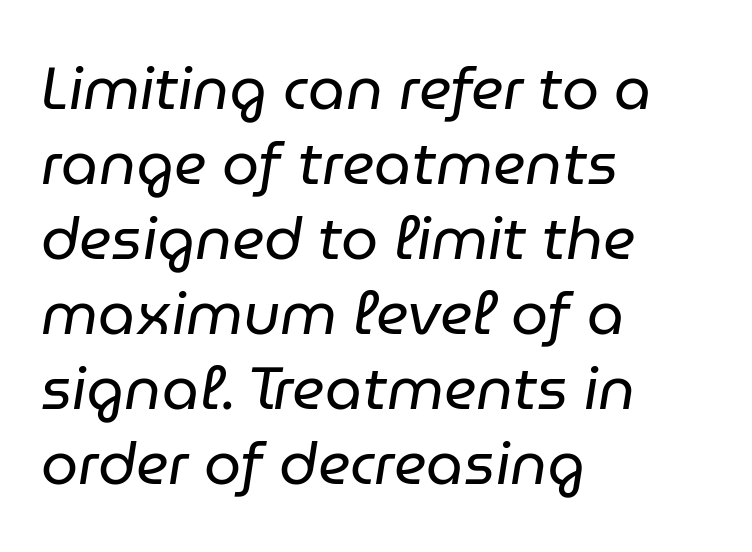
The image shows 59 px regular-weight type, italic (leaning right); set left-aligned, normal line spacing (1.27x), normal letter spacing, not underlined; low stroke contrast and a medium x-height.
